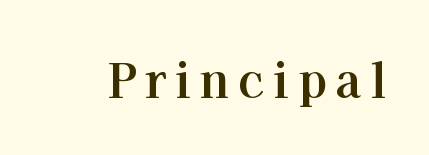
Check under the words: just untouched page. Does the type have serifs? Yes, each stem ends in a small foot. How heavy is the stroke? Heavy — this is a bold. Here the designer chose a conventional face with non-uniform glyph widths. A typesetter would mark this as roman, not italic.
